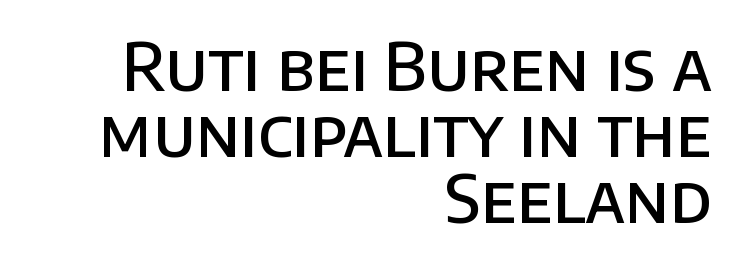
Q: Is the text bold? A: Semi-bold.
Q: Is the text italic (slanted)? A: No, it is upright.
Q: Is the typeface a serif or a sans-serif typeface? A: Sans-serif.
Q: Is the text underlined? A: No.
Q: How is the paragraph aligned? A: Right-aligned.
Q: Is the spacing between letters normal or unusually wide? A: Normal.
Q: Is the spacing between lines tight, normal or loose? A: Tight.
Q: Width (condensed, normal, or wide)? A: Normal.
Q: Stroke contrast? A: Low.
Q: x-height? A: Large.
Q: Monospaced? A: No.
